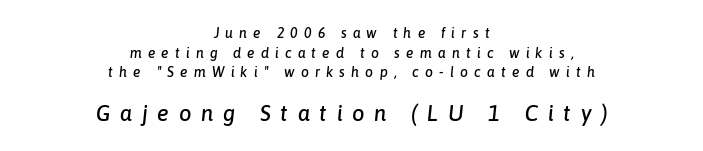
{"italic": "yes", "lean": "right", "slant_degrees": 6, "underline": "no", "align": "center", "line_spacing": "normal", "line_spacing_ratio": 1.4, "letter_spacing": "wide", "letter_spacing_em": 0.44, "larger_block": "second", "size_ratio": 1.57, "glyph_px": 22}
